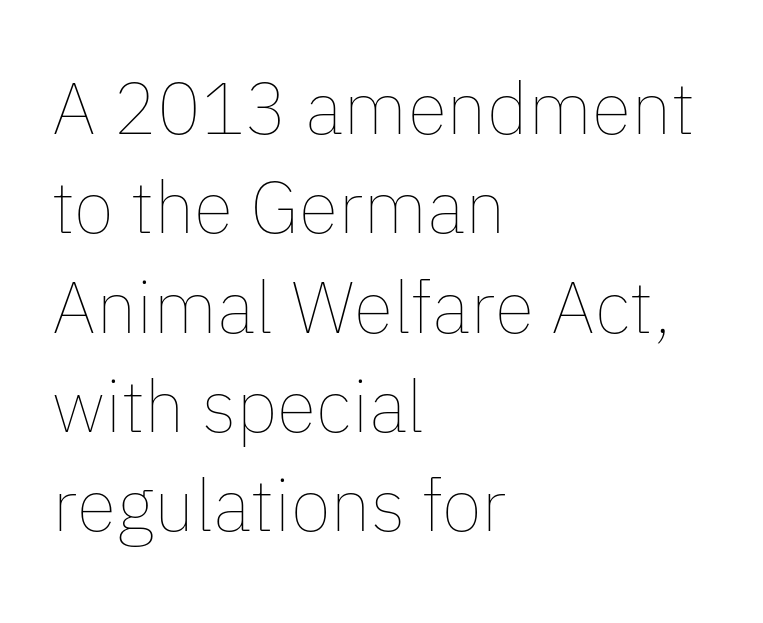
{"italic": "no", "bold": "no", "weight": "thin", "width": "normal", "stroke_contrast": "low", "x_height": "medium", "monospaced": "no", "underline": "no", "align": "left", "line_spacing": "normal", "line_spacing_ratio": 1.36, "letter_spacing": "normal", "letter_spacing_em": 0.0, "glyph_px": 73}
